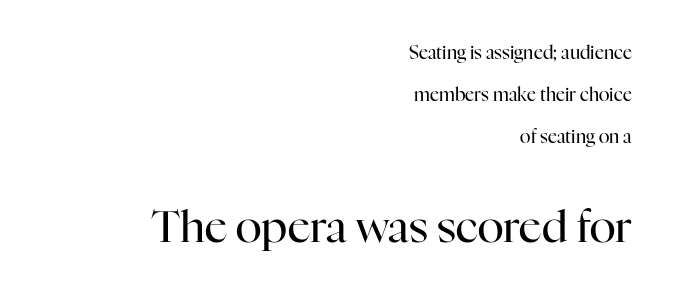
Proportional: the letters do not fall into vertical columns. Small tapered or slab feet sit at the stroke ends, so this counts as serif. Spacing between characters is what you'd get straight out of the box. Compared with a typical body face, this is equally light or lighter still. In terms of leading, this rendering errs on the spacious side.
